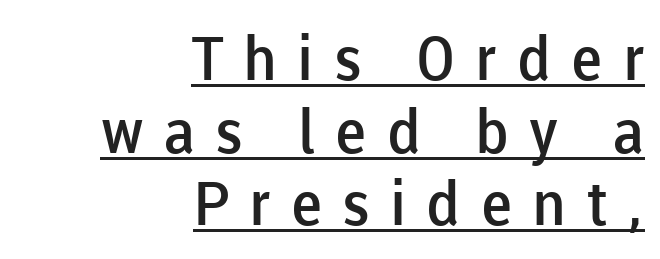
In designer terms, the underline attribute is active on this setting. Style check: upright. Looks like regular typesetting: each glyph gets only the width it needs. Is this a sans? Yes — the strokes have no serifs. Tracking here is generous; glyphs stand well apart from one another.
